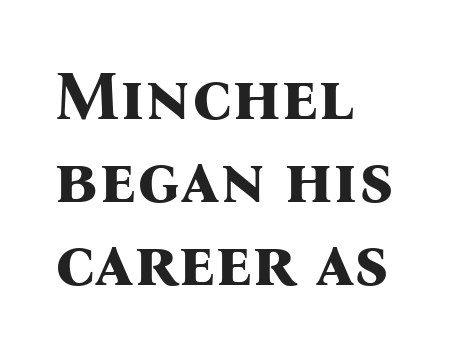
Q: Is the text bold? A: Yes.
Q: Is the text italic (slanted)? A: No, it is upright.
Q: Is the typeface a serif or a sans-serif typeface? A: Serif.
Q: Is the text underlined? A: No.
Q: How is the paragraph aligned? A: Left-aligned.
Q: Is the spacing between letters normal or unusually wide? A: Normal.
Q: Width (condensed, normal, or wide)? A: Normal.
Q: Stroke contrast? A: Medium.
Q: x-height? A: Medium.
Q: Monospaced? A: No.
